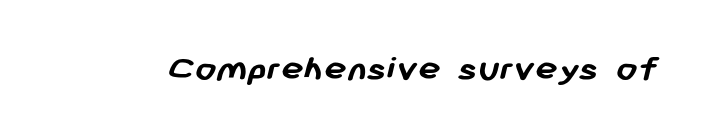
The image shows 38 px semibold sans-serif type; set normal letter spacing, not underlined; low stroke contrast and a medium x-height.
